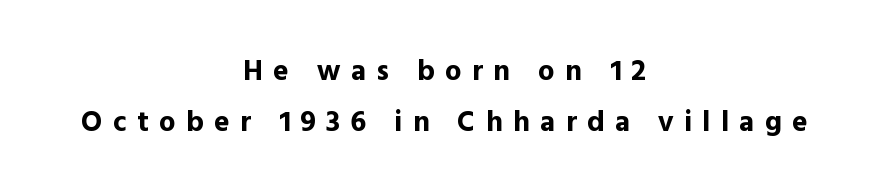
The passage is arranged like a title page — every line centered. The rendering shows plain stroke endings on the letterforms — a sans-serif design. Clear beneath every line of the passage. The face used here is rendered with a markedly widened letterfit. You can tell it's not italic because the verticals are truly vertical. Think of a printed novel: that variable character pitch is what you see here.
